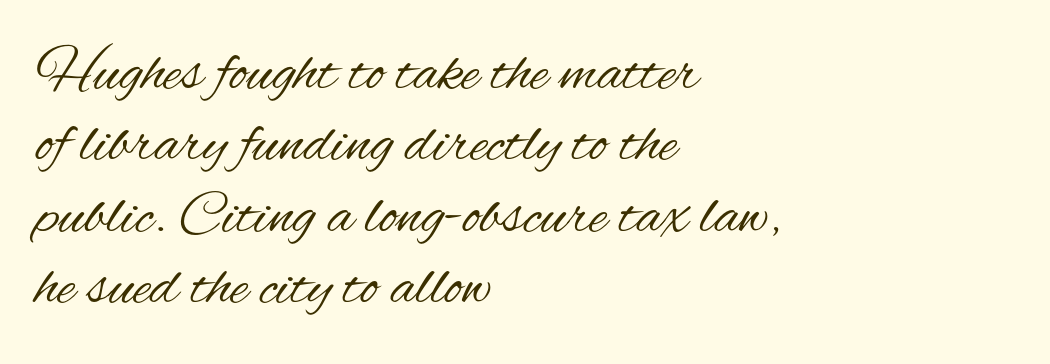
The zone under the glyphs is completely vacant. The rendering anchors every line to the left-hand side. These lines are composed in type without serifs. Note the varied advance widths — an 'i' is clearly narrower than an 'm'.
